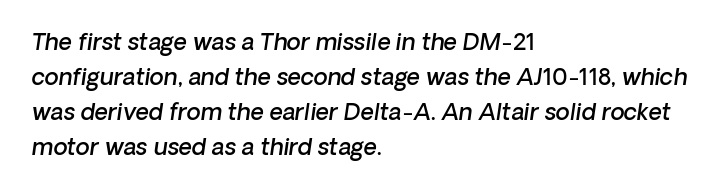
{"italic": "yes", "lean": "right", "slant_degrees": 8, "bold": "semi", "underline": "no", "align": "left", "line_spacing": "normal", "line_spacing_ratio": 1.52, "letter_spacing": "normal", "letter_spacing_em": 0.0, "glyph_px": 23}
